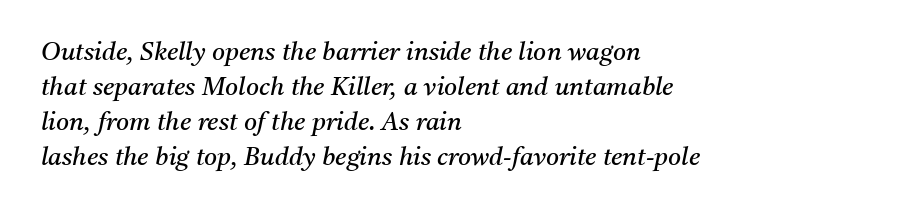
{"italic": "yes", "lean": "right", "slant_degrees": 11, "bold": "no", "underline": "no", "align": "left", "line_spacing": "normal", "line_spacing_ratio": 1.4, "letter_spacing": "normal", "letter_spacing_em": 0.0, "glyph_px": 25}
